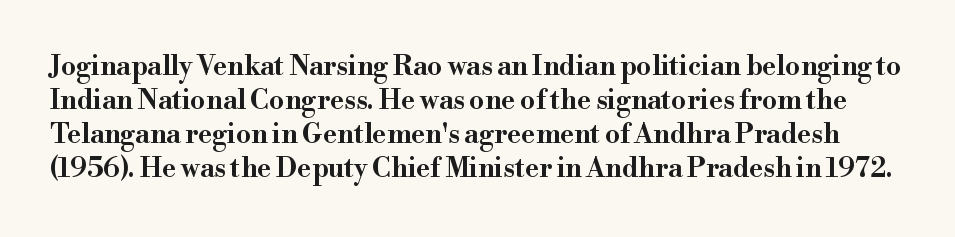
Q: Is the text italic (slanted)? A: No, it is upright.
Q: Is the text underlined? A: No.
Q: Is the spacing between letters normal or unusually wide? A: Normal.
Q: Is the spacing between lines tight, normal or loose? A: Normal.
